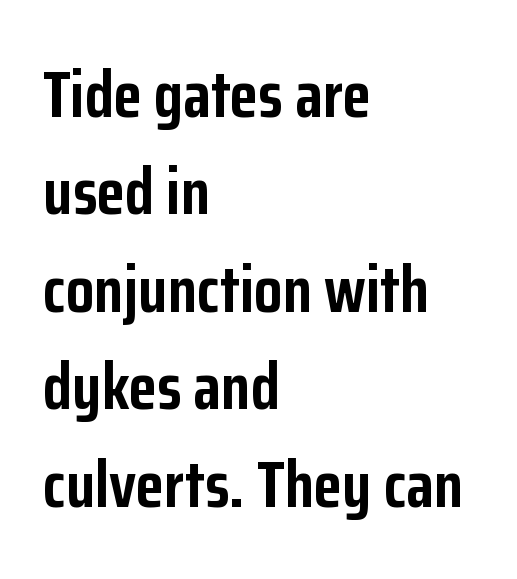
The image shows 65 px semibold, condensed sans-serif type, upright; set left-aligned, normal line spacing (1.5x), normal letter spacing, not underlined; low stroke contrast and a medium x-height.
